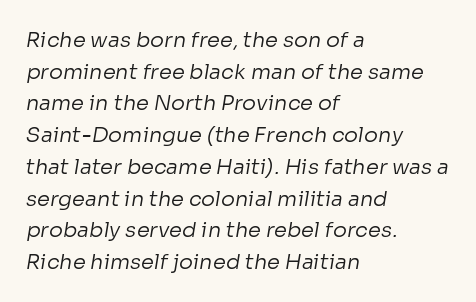
{"bold": "no", "underline": "no", "align": "left", "line_spacing": "normal", "line_spacing_ratio": 1.51, "letter_spacing": "normal", "letter_spacing_em": 0.0, "glyph_px": 21}
